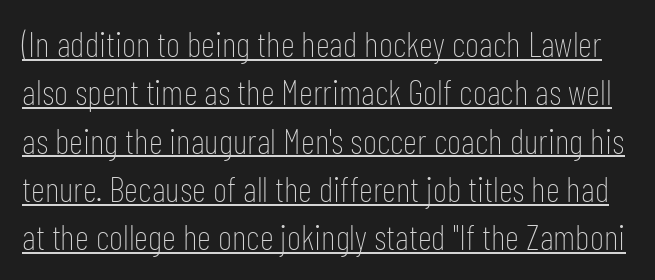
The words here are underlined. Proportional: the letters do not fall into vertical columns. What kind of face is this? One without serifs — a sans. Words appear dense and cohesive because spacing is normal. The vertical gap from one line to the next is medium.
